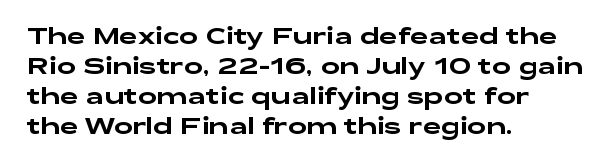
The ragged edge is on the right, which tells us the setting is flush left. What's the leading like? Ordinary, nothing unusual. Posture: straight, roman, zero tilt. The face used here is rendered with its standard letterfit. Letters rest on an invisible, unmarked baseline.
